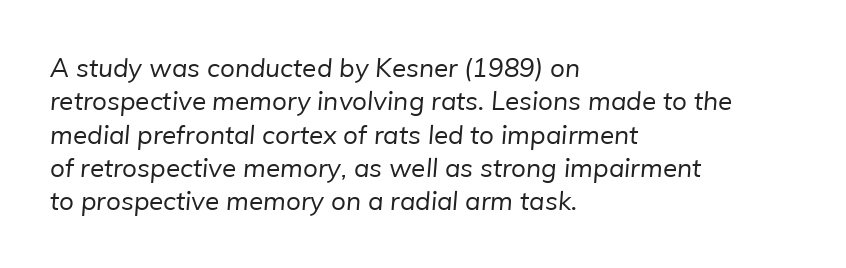
Rule under the text: the space is simply empty. Compared with typical body copy, the letter spacing here is the same. A normal amount of white space separates one row of letters from the next. Short and long lines alike share a common starting point at left. Stroke mass is kept to a normal reading level or below.
